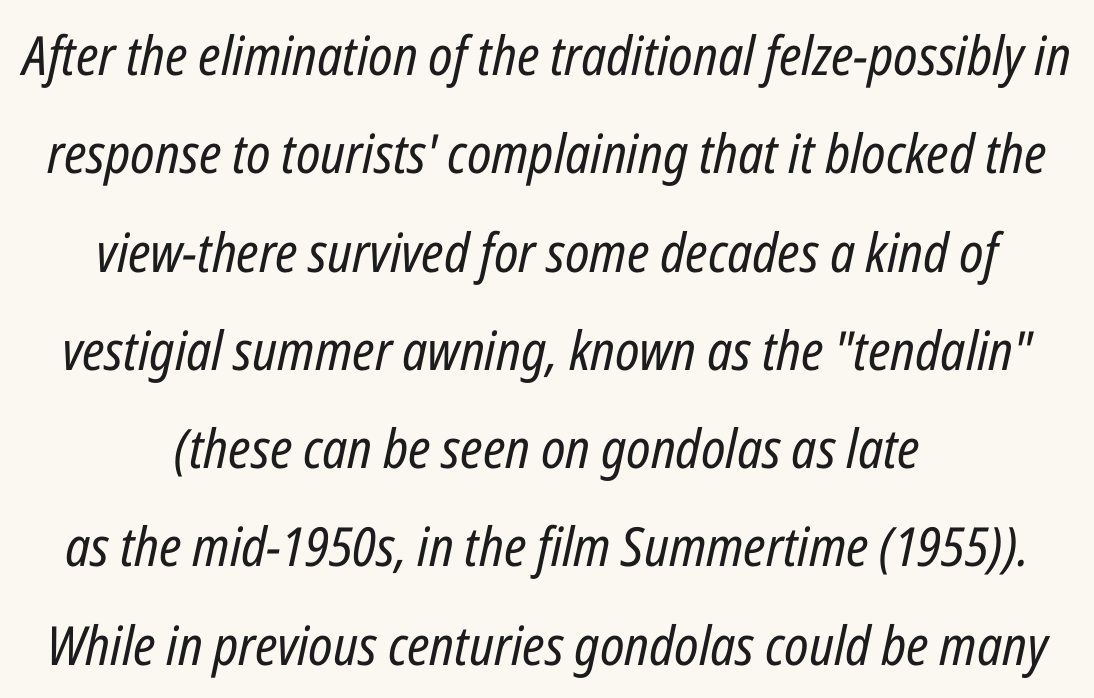
Q: Is the text bold? A: No.
Q: Is the text italic (slanted)? A: Yes, it leans right by about 12 degrees.
Q: Is the text underlined? A: No.
Q: How is the paragraph aligned? A: Centered.
Q: Is the spacing between letters normal or unusually wide? A: Normal.
Q: Width (condensed, normal, or wide)? A: Condensed.
Q: Stroke contrast? A: Low.
Q: x-height? A: Medium.
Q: Monospaced? A: No.
